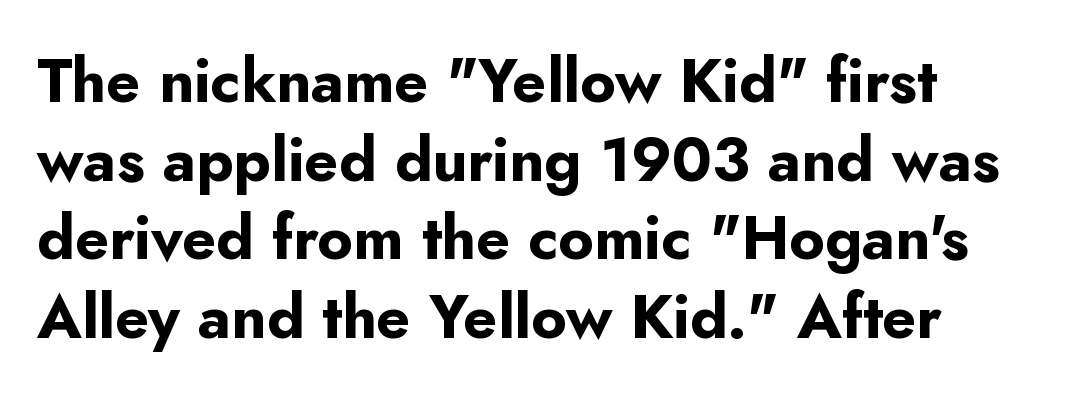
The rendering shows plain stroke endings on the letterforms — a sans-serif design. Does the leading feel generous? No, just average. Horizontal alignment here is leftward, the default for most running prose. The passage shown is typed in a proportional face where columns would drift.
